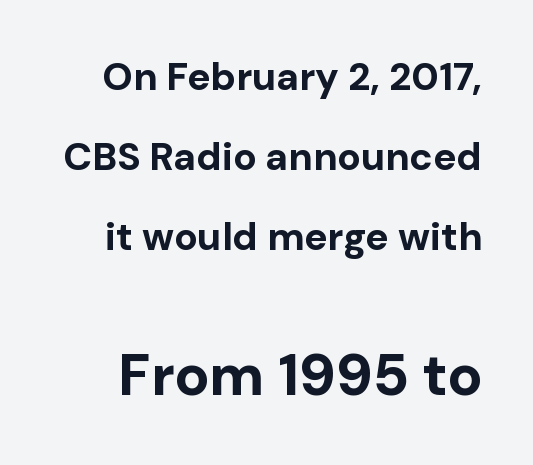
{"serif": "no", "italic": "no", "bold": "yes", "weight": "bold", "width": "normal", "stroke_contrast": "low", "x_height": "medium", "monospaced": "no", "underline": "no", "line_spacing": "loose", "line_spacing_ratio": 2.05, "letter_spacing": "normal", "letter_spacing_em": 0.0, "larger_block": "second", "size_ratio": 1.49, "glyph_px": 58}
